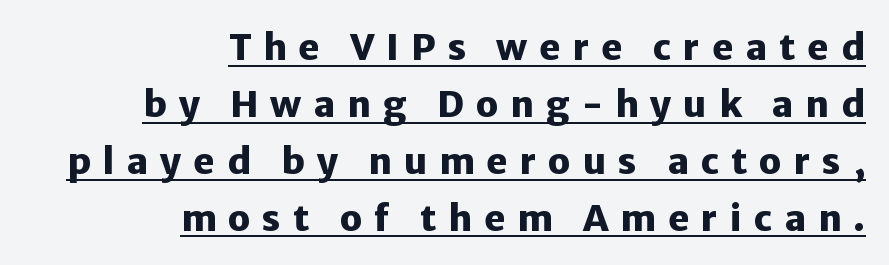
{"serif": "no", "italic": "no", "bold": "yes", "weight": "heavy", "width": "normal", "stroke_contrast": "low", "x_height": "medium", "monospaced": "no", "underline": "yes", "align": "right", "line_spacing": "normal", "line_spacing_ratio": 1.58, "letter_spacing": "wide", "letter_spacing_em": 0.33, "glyph_px": 36}
